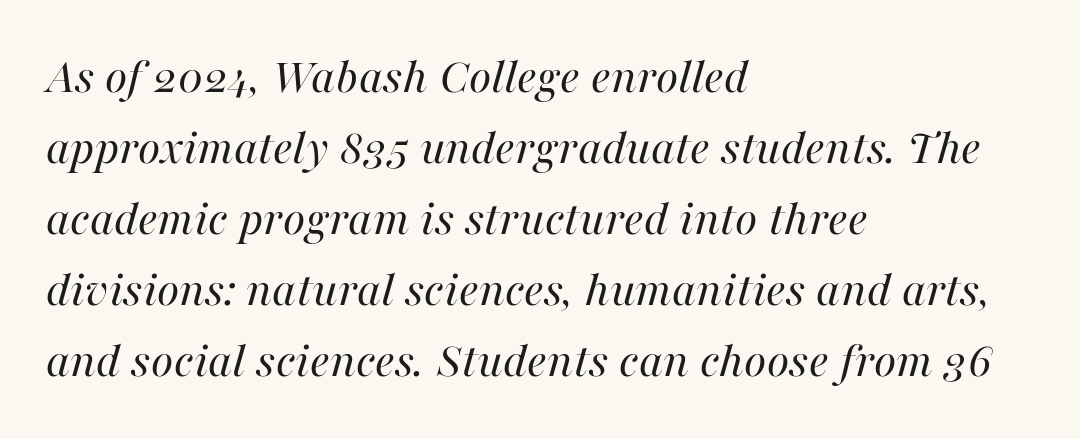
The image shows 51 px regular-weight type, italic (leaning right); set left-aligned, normal line spacing (1.39x), normal letter spacing, not underlined; high stroke contrast and a medium x-height.
